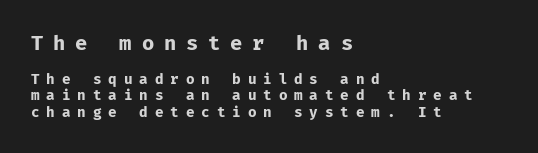
The image shows 20 px bold type, upright; set left-aligned, line spacing 1.18x, unusually wide letter spacing (+0.49 em), not underlined; the first (top) block is 1.43x larger.
